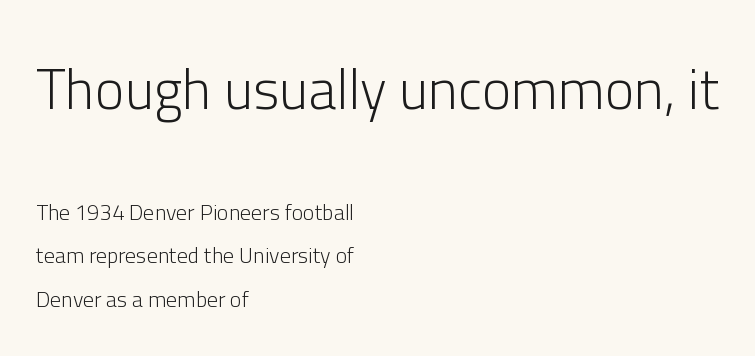
The image shows 56 px light sans-serif type, upright; set left-aligned, loose line spacing (1.97x), normal letter spacing, not underlined; the first (top) block is 2.55x larger; low stroke contrast and a medium x-height.
